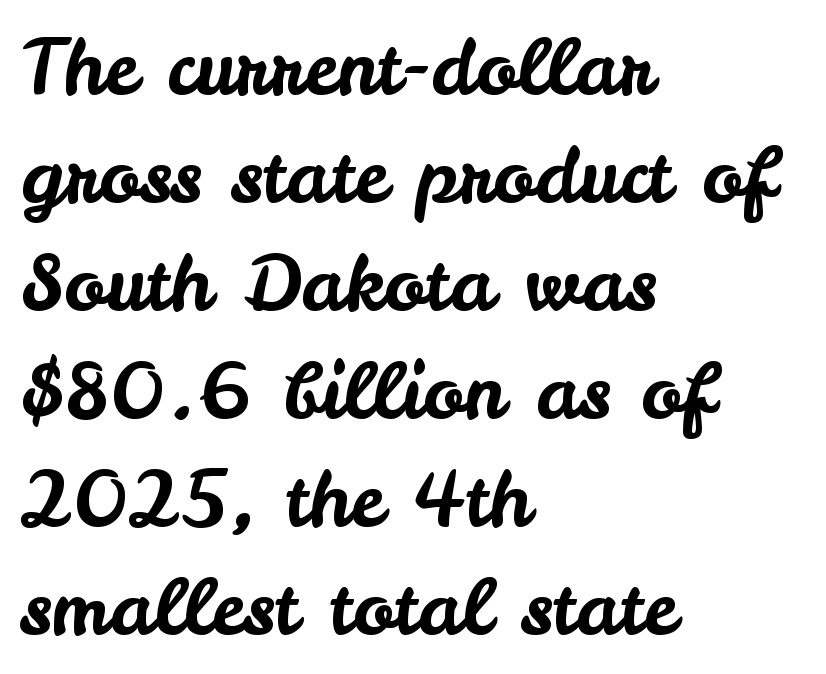
{"serif": "no", "width": "normal", "stroke_contrast": "low", "x_height": "small", "monospaced": "no", "underline": "no", "align": "left", "line_spacing": "normal", "line_spacing_ratio": 1.42, "letter_spacing": "normal", "letter_spacing_em": 0.0, "glyph_px": 76}
